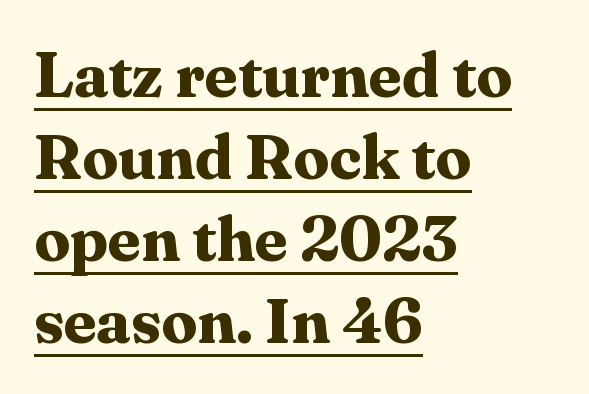
The image shows 64 px bold serif type, upright; set left-aligned, normal line spacing (1.28x), normal letter spacing, underlined; medium stroke contrast and a medium x-height.
